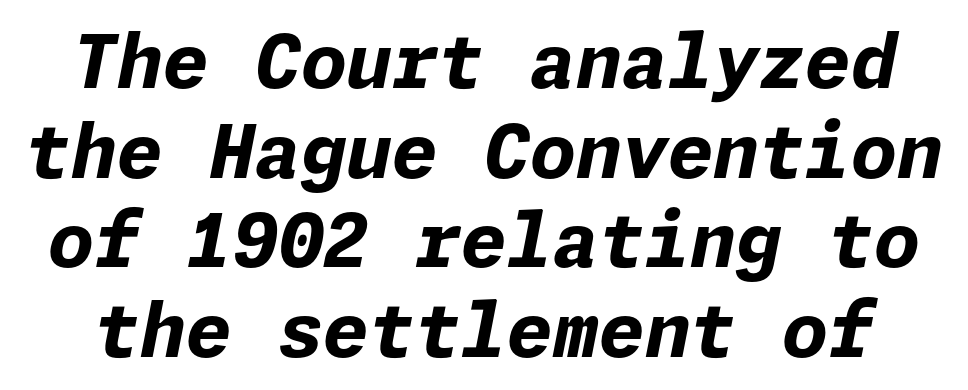
The image shows 74 px bold type, italic (leaning right); set line spacing 1.21x, normal letter spacing, not underlined; low stroke contrast and a medium x-height.
